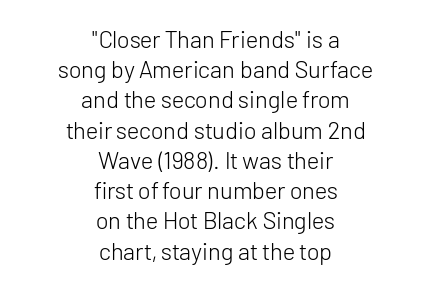
The image shows 24 px text type, upright; set centered, normal line spacing (1.26x), normal letter spacing, not underlined.
